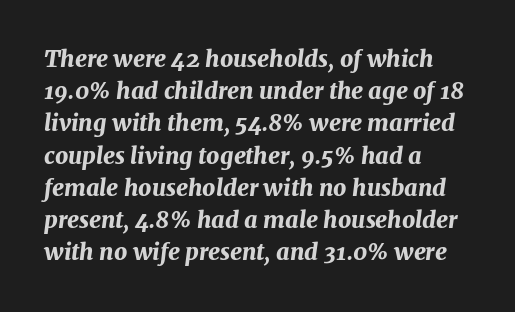
The space beneath each line is pristine and unruled. This rendering uses left alignment, leaving the right contour irregular. These lines sit exactly where default settings would place them. The line texture is even and compact thanks to regular tracking.
